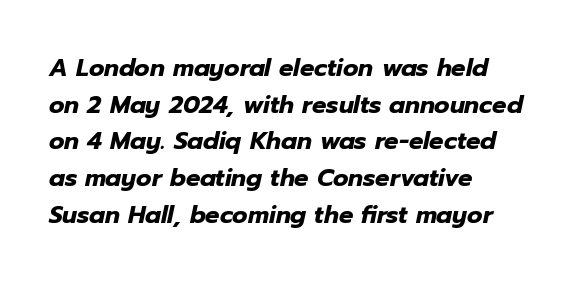
Q: Is the text bold? A: Yes.
Q: Is the text italic (slanted)? A: Yes, it leans right by about 12 degrees.
Q: Is the text underlined? A: No.
Q: How is the paragraph aligned? A: Left-aligned.
Q: Is the spacing between letters normal or unusually wide? A: Normal.
Q: Is the spacing between lines tight, normal or loose? A: Normal.
